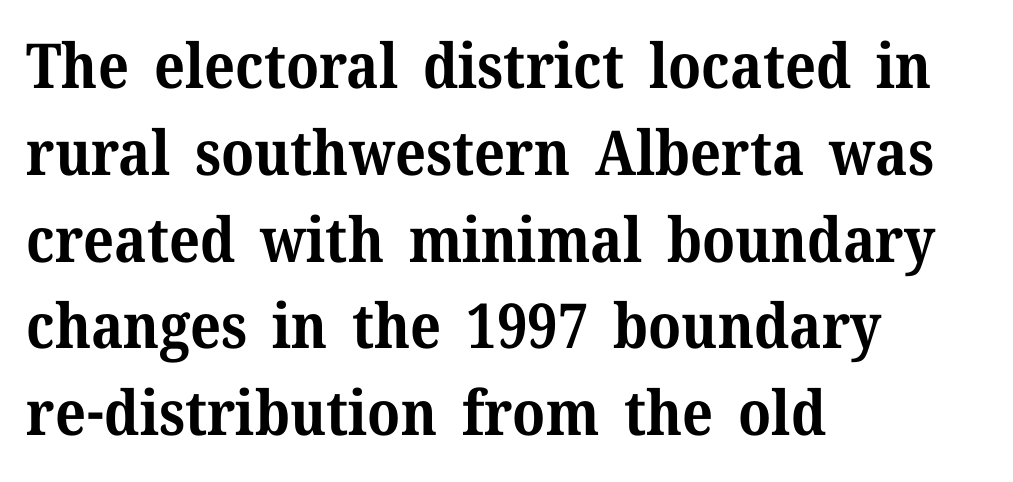
Q: Is the text bold? A: Yes.
Q: Is the text italic (slanted)? A: No, it is upright.
Q: Is the typeface a serif or a sans-serif typeface? A: Serif.
Q: Is the text underlined? A: No.
Q: How is the paragraph aligned? A: Left-aligned.
Q: Is the spacing between letters normal or unusually wide? A: Normal.
Q: Is the spacing between lines tight, normal or loose? A: Normal.
Q: Width (condensed, normal, or wide)? A: Normal.
Q: Stroke contrast? A: Medium.
Q: x-height? A: Medium.
Q: Monospaced? A: No.
